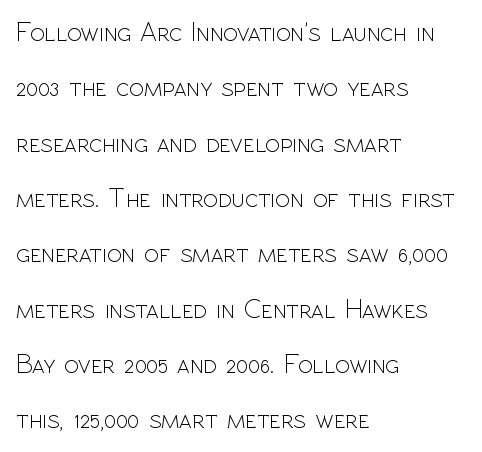
Stems and bowls with no extra thickness — not bold. Notice how the stems are strictly vertical — no italics here. What's the leading like? Stretched, with rows far apart. Letters rest on an invisible, unmarked baseline. In CSS terms this would be text-align: left. Compared with typical body copy, the letter spacing here is the same.
